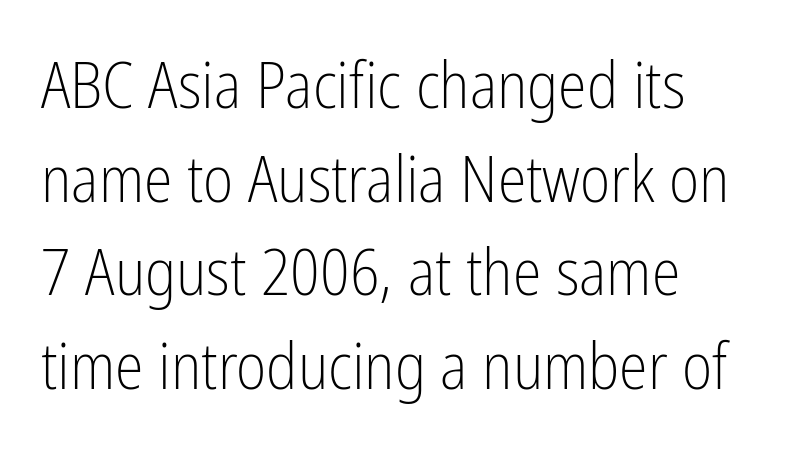
The image shows 65 px light, condensed sans-serif type, upright; set normal line spacing (1.44x), normal letter spacing, not underlined; low stroke contrast and a medium x-height.
